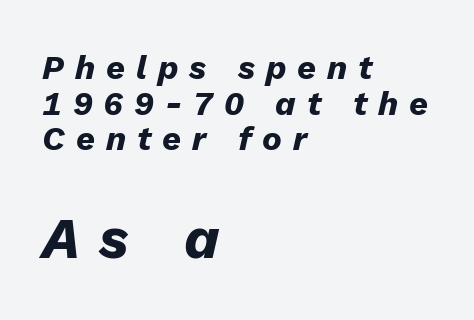
Q: Is the text bold? A: Yes.
Q: Is the text italic (slanted)? A: Yes, it leans right by about 13 degrees.
Q: Is the text underlined? A: No.
Q: How is the paragraph aligned? A: Left-aligned.
Q: Is the spacing between letters normal or unusually wide? A: Unusually wide.
Q: Is the spacing between lines tight, normal or loose? A: Tight.
Q: Which block of text is set in a larger size, the first (top) or the second (bottom)? A: The second (bottom) one.
Q: Width (condensed, normal, or wide)? A: Normal.
Q: Stroke contrast? A: Low.
Q: x-height? A: Medium.
Q: Monospaced? A: No.
